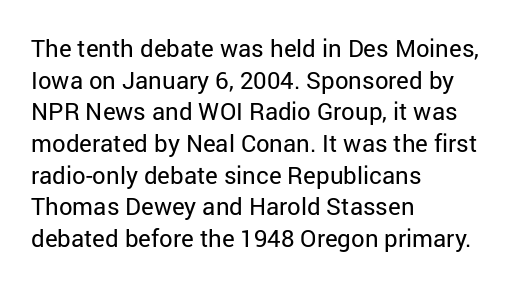
{"italic": "no", "bold": "no", "underline": "no", "align": "left", "line_spacing": "normal", "line_spacing_ratio": 1.32, "letter_spacing": "normal", "letter_spacing_em": 0.0, "glyph_px": 24}
